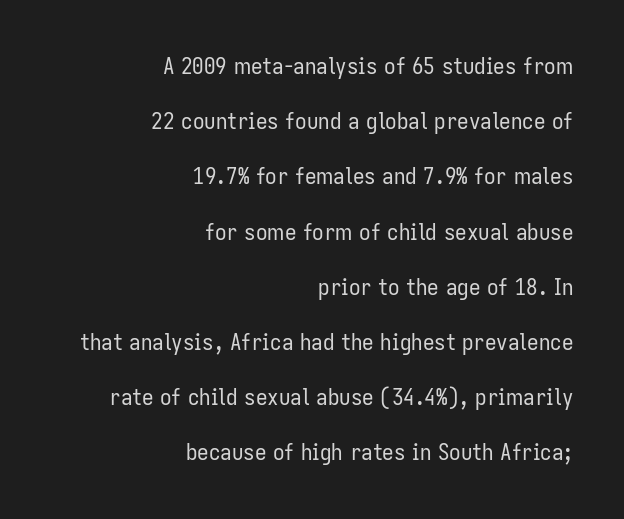
Q: Is the text bold? A: No.
Q: Is the text italic (slanted)? A: No, it is upright.
Q: Is the text underlined? A: No.
Q: How is the paragraph aligned? A: Right-aligned.
Q: Is the spacing between letters normal or unusually wide? A: Normal.
Q: Is the spacing between lines tight, normal or loose? A: Loose.
